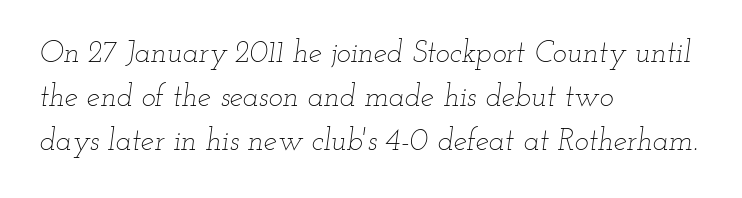
The passage is arranged the way most books set body copy — flush left. Only glyphs here, with clear space below each row. Students, note that the glyphs here touch the page at normal intervals. The passage shown leans; its letterforms are oblique. These lines are rendered in a variable-pitch font. The rows are spaced the way most documents space them.
